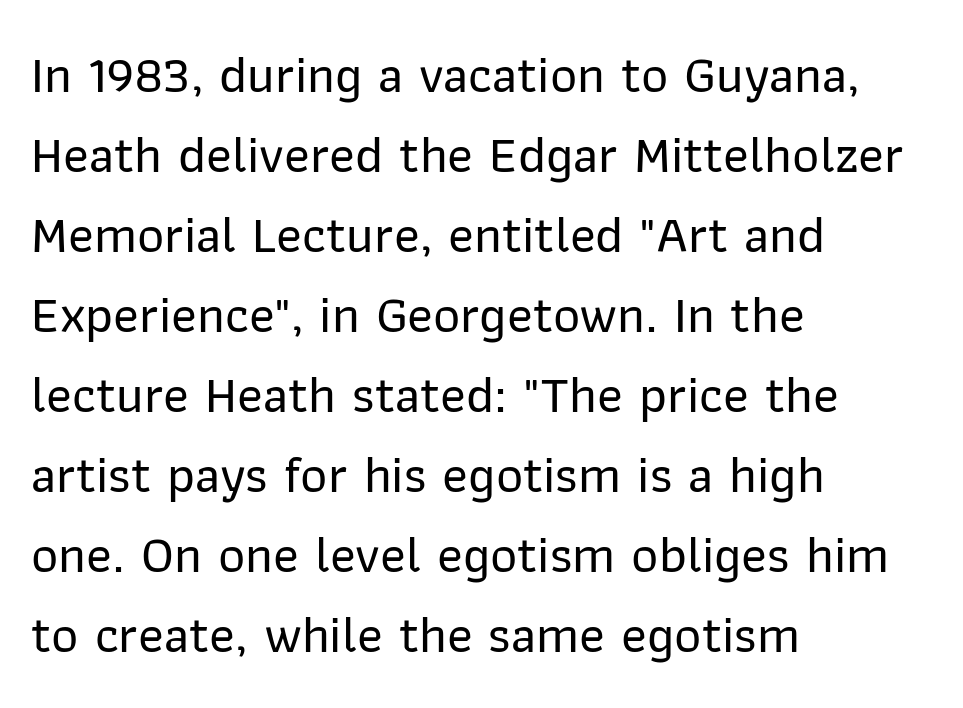
These lines sit exactly where default settings would place them. Ordinary non-slanted type is in use. Typeset ragged right — the left edge is the straight one. Examine the stroke ends and you'll find no serifs. Tracking value appears to be zero — textbook default spacing.
